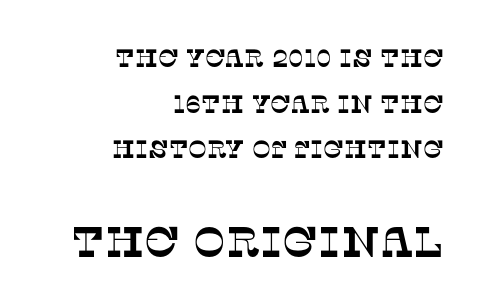
The image shows 43 px serif type; set right-aligned, line spacing 1.83x, normal letter spacing, not underlined; the second (bottom) block is 1.72x larger; low stroke contrast and a large x-height.
